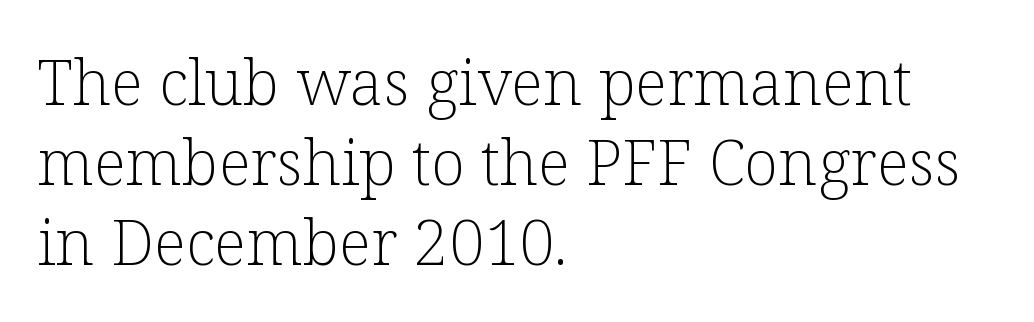
Q: Is the text bold? A: No.
Q: Is the text italic (slanted)? A: No, it is upright.
Q: Is the typeface a serif or a sans-serif typeface? A: Serif.
Q: Is the text underlined? A: No.
Q: How is the paragraph aligned? A: Left-aligned.
Q: Is the spacing between letters normal or unusually wide? A: Normal.
Q: Is the spacing between lines tight, normal or loose? A: Normal.
Q: Width (condensed, normal, or wide)? A: Normal.
Q: Stroke contrast? A: Low.
Q: x-height? A: Medium.
Q: Monospaced? A: No.
